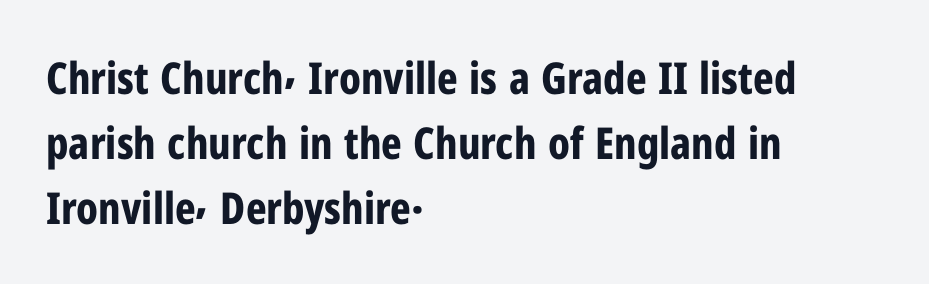
Q: Is the text bold? A: Yes.
Q: Is the text italic (slanted)? A: No, it is upright.
Q: Is the typeface a serif or a sans-serif typeface? A: Sans-serif.
Q: Is the text underlined? A: No.
Q: How is the paragraph aligned? A: Left-aligned.
Q: Is the spacing between letters normal or unusually wide? A: Normal.
Q: Is the spacing between lines tight, normal or loose? A: Normal.
Q: Width (condensed, normal, or wide)? A: Condensed.
Q: Stroke contrast? A: Low.
Q: x-height? A: Medium.
Q: Monospaced? A: No.
